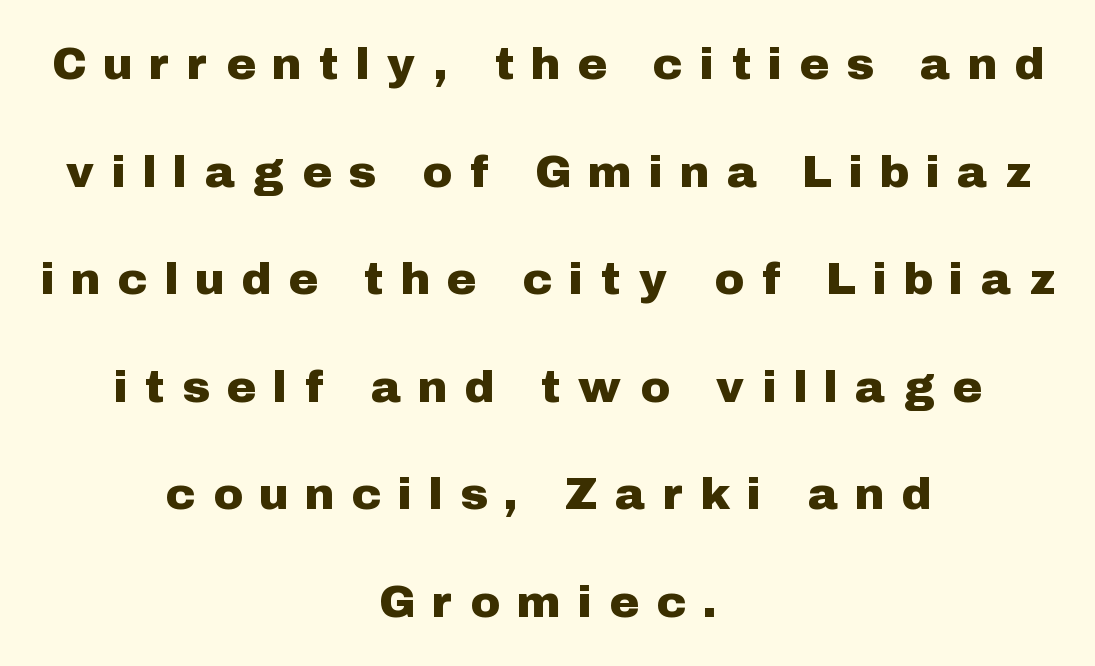
Q: Is the text italic (slanted)? A: No, it is upright.
Q: Is the typeface a serif or a sans-serif typeface? A: Sans-serif.
Q: Is the text underlined? A: No.
Q: How is the paragraph aligned? A: Centered.
Q: Is the spacing between letters normal or unusually wide? A: Unusually wide.
Q: Is the spacing between lines tight, normal or loose? A: Loose.
Q: Width (condensed, normal, or wide)? A: Normal.
Q: Stroke contrast? A: Low.
Q: x-height? A: Medium.
Q: Monospaced? A: No.
